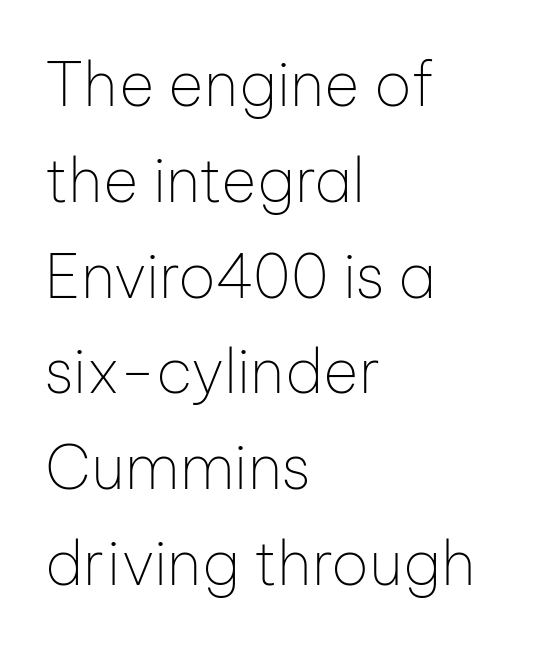
The image shows 61 px thin sans-serif type, upright; set left-aligned, normal line spacing (1.57x), normal letter spacing, not underlined; low stroke contrast and a medium x-height.
